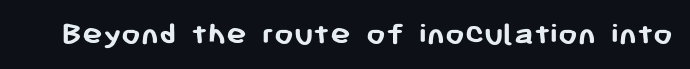
{"serif": "no", "italic": "no", "bold": "yes", "weight": "semibold", "width": "normal", "stroke_contrast": "low", "x_height": "medium", "monospaced": "no", "underline": "no", "letter_spacing": "normal", "letter_spacing_em": 0.0, "glyph_px": 34}
